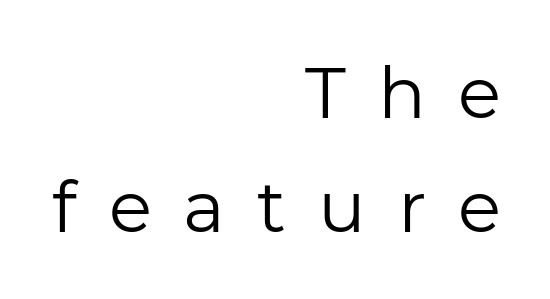
Q: Is the text bold? A: No.
Q: Is the text italic (slanted)? A: No, it is upright.
Q: Is the typeface a serif or a sans-serif typeface? A: Sans-serif.
Q: Is the text underlined? A: No.
Q: How is the paragraph aligned? A: Right-aligned.
Q: Is the spacing between letters normal or unusually wide? A: Unusually wide.
Q: Is the spacing between lines tight, normal or loose? A: Normal.
Q: Width (condensed, normal, or wide)? A: Normal.
Q: Stroke contrast? A: Low.
Q: x-height? A: Medium.
Q: Monospaced? A: No.
